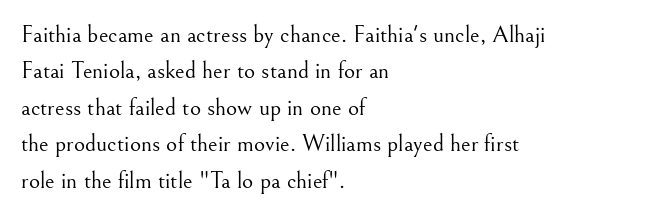
{"italic": "no", "bold": "no", "underline": "no", "align": "left", "line_spacing": "normal", "line_spacing_ratio": 1.52, "letter_spacing": "normal", "letter_spacing_em": 0.0, "glyph_px": 24}
